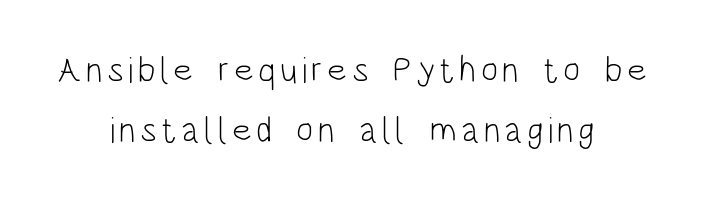
The image shows 36 px light, condensed sans-serif type, upright; set centered, normal line spacing (1.66x), not underlined; low stroke contrast and a large x-height.
